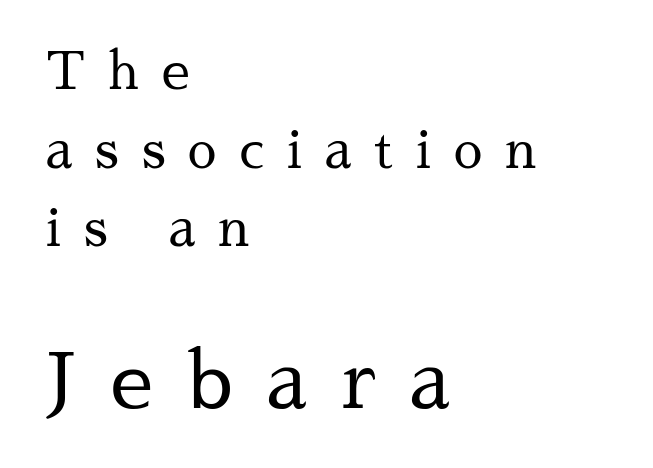
{"serif": "yes", "italic": "no", "bold": "no", "weight": "regular", "width": "normal", "stroke_contrast": "medium", "x_height": "medium", "monospaced": "no", "underline": "no", "align": "left", "line_spacing": "normal", "line_spacing_ratio": 1.54, "letter_spacing": "wide", "letter_spacing_em": 0.45, "larger_block": "second", "size_ratio": 1.51, "glyph_px": 77}
